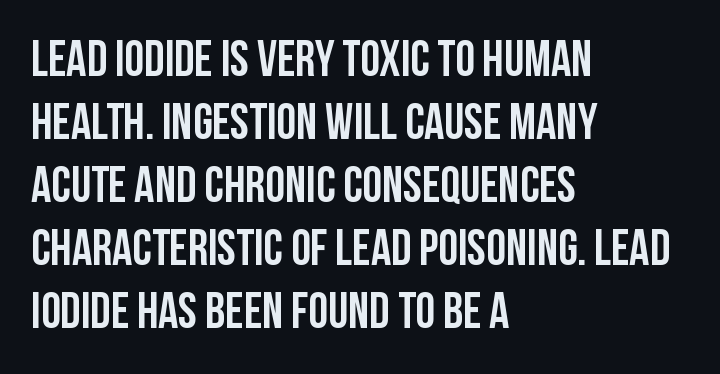
{"serif": "no", "italic": "no", "width": "condensed", "stroke_contrast": "low", "x_height": "large", "monospaced": "no", "underline": "no", "align": "left", "line_spacing": "normal", "line_spacing_ratio": 1.26, "letter_spacing": "normal", "letter_spacing_em": 0.0, "glyph_px": 50}
